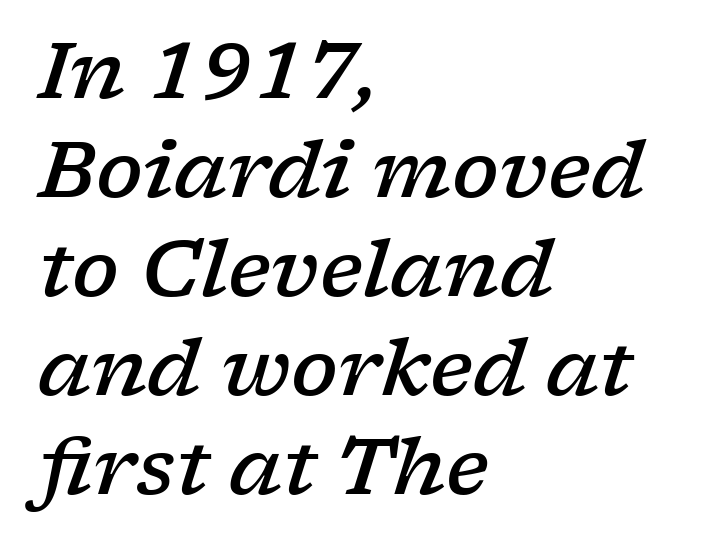
The image shows 78 px semibold, wide serif type, italic (leaning right); set left-aligned, normal line spacing (1.27x), normal letter spacing, not underlined; low stroke contrast and a medium x-height.
